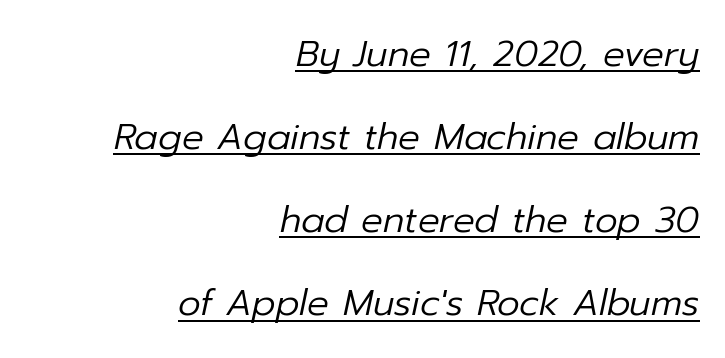
Looking at the ascenders, they clearly lean. Caption: lettering with a line underneath. Looks like regular typesetting: each glyph gets only the width it needs. Letter spacing: default. Baseline-to-baseline distance is far greater than the letter height. The weight would be labelled regular, book, light, or lighter still.
